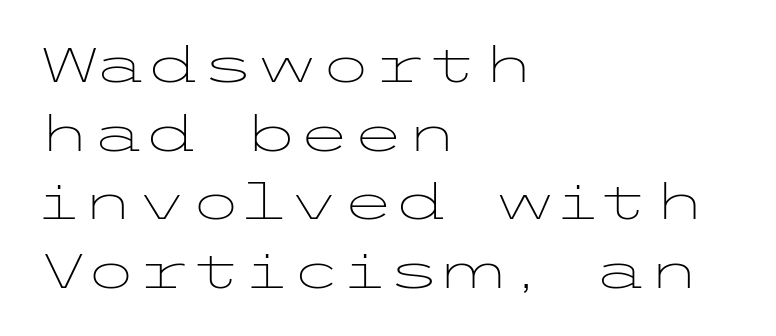
Q: Is the text bold? A: No.
Q: Is the text italic (slanted)? A: No, it is upright.
Q: Is the typeface a serif or a sans-serif typeface? A: Sans-serif.
Q: Is the text underlined? A: No.
Q: How is the paragraph aligned? A: Left-aligned.
Q: Is the spacing between letters normal or unusually wide? A: Normal.
Q: Is the spacing between lines tight, normal or loose? A: Normal.
Q: Width (condensed, normal, or wide)? A: Wide.
Q: Stroke contrast? A: Low.
Q: x-height? A: Medium.
